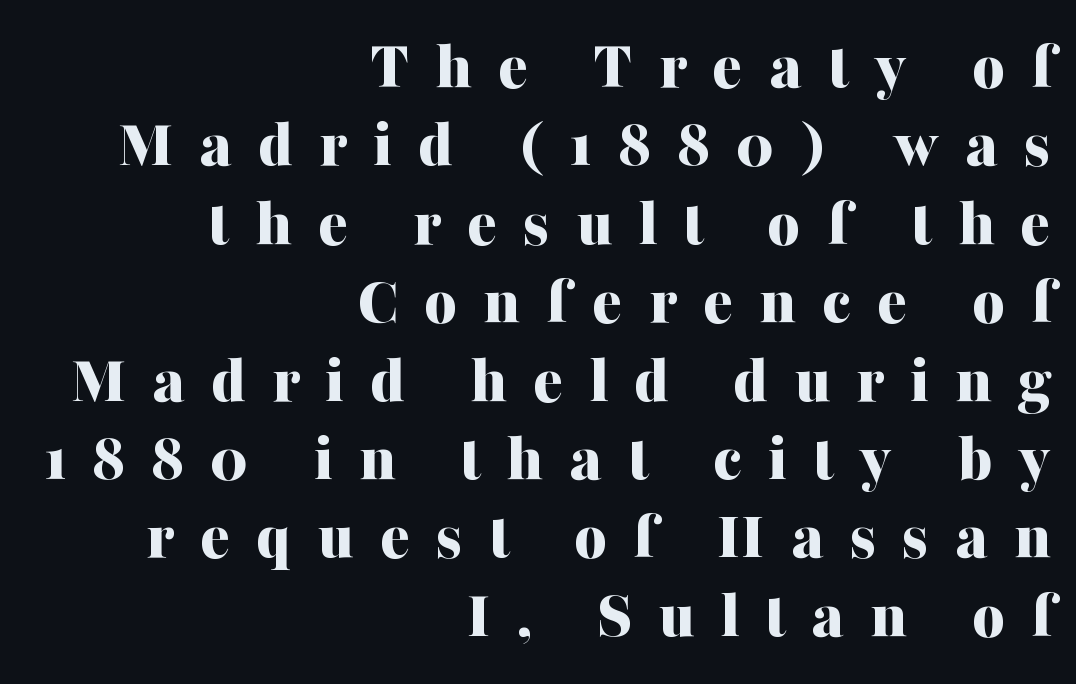
{"serif": "yes", "italic": "no", "bold": "yes", "weight": "bold", "width": "normal", "stroke_contrast": "medium", "x_height": "medium", "monospaced": "no", "underline": "no", "align": "right", "line_spacing": "tight", "line_spacing_ratio": 1.12, "letter_spacing": "wide", "letter_spacing_em": 0.37, "glyph_px": 70}
